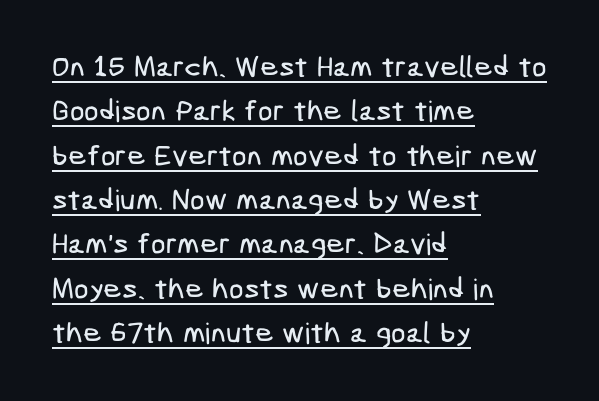
Q: Is the typeface a serif or a sans-serif typeface? A: Sans-serif.
Q: Is the text underlined? A: Yes.
Q: How is the paragraph aligned? A: Left-aligned.
Q: Is the spacing between letters normal or unusually wide? A: Normal.
Q: Is the spacing between lines tight, normal or loose? A: Normal.
Q: Width (condensed, normal, or wide)? A: Condensed.
Q: Stroke contrast? A: Low.
Q: x-height? A: Medium.
